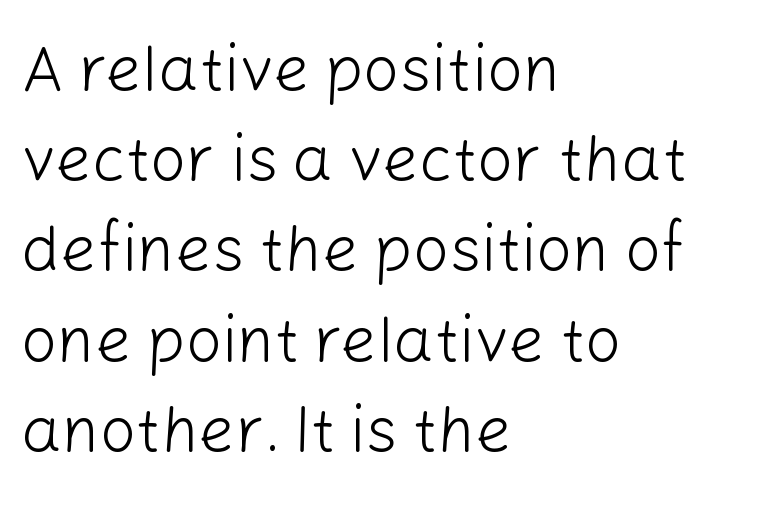
Q: Is the text bold? A: No.
Q: Is the text italic (slanted)? A: No, it is upright.
Q: Is the typeface a serif or a sans-serif typeface? A: Sans-serif.
Q: Is the text underlined? A: No.
Q: How is the paragraph aligned? A: Left-aligned.
Q: Is the spacing between letters normal or unusually wide? A: Normal.
Q: Is the spacing between lines tight, normal or loose? A: Normal.
Q: Width (condensed, normal, or wide)? A: Normal.
Q: Stroke contrast? A: Low.
Q: x-height? A: Medium.
Q: Monospaced? A: No.
